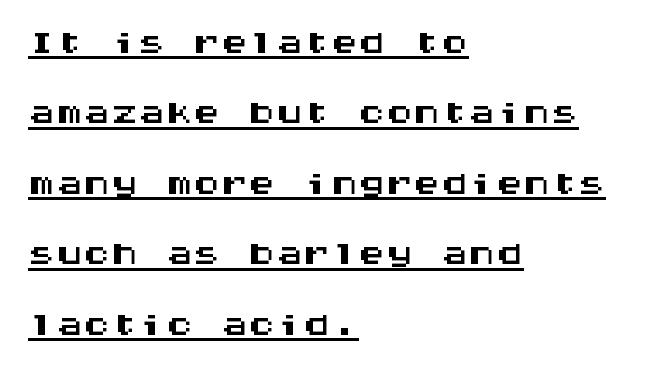
The image shows 55 px wide sans-serif type, upright, monospaced; set left-aligned, normal line spacing (1.28x), normal letter spacing, underlined; medium stroke contrast and a large x-height.
